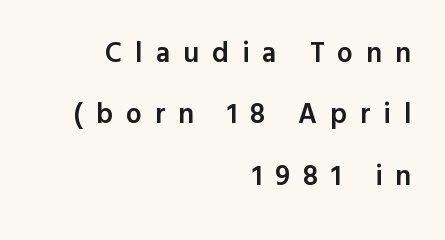
Here the glyphs are tracked loosely, breaking word shapes into spaced letters. A typesetter would call this proportional, since set widths differ per character. The rendering shows plain stroke endings on the letterforms — a sans-serif design. Rendered with straight, roman letterforms. The leading is generous, giving the passage an open texture.
